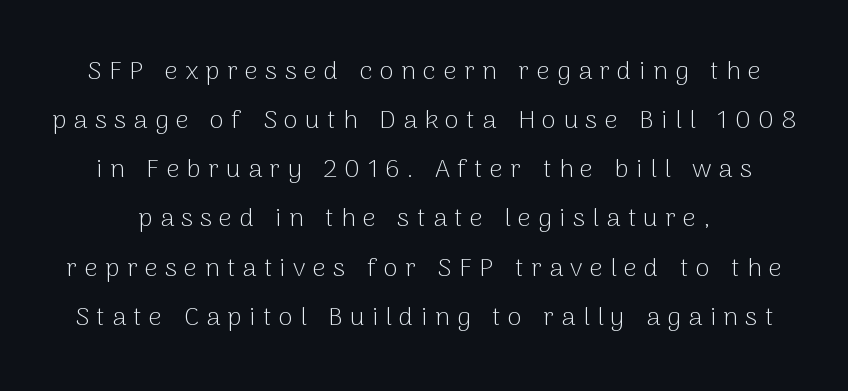
{"italic": "no", "bold": "no", "underline": "no", "line_spacing_ratio": 1.89, "letter_spacing": "wide", "letter_spacing_em": 0.28, "glyph_px": 26}
